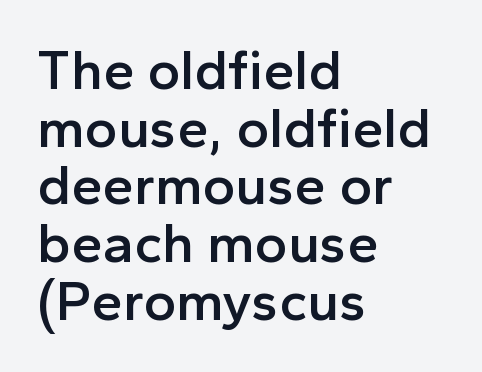
{"serif": "no", "italic": "no", "bold": "semi", "weight": "semibold", "width": "normal", "x_height": "medium", "monospaced": "no", "underline": "no", "align": "left", "line_spacing": "tight", "line_spacing_ratio": 1.03, "letter_spacing": "normal", "letter_spacing_em": 0.0, "glyph_px": 56}
